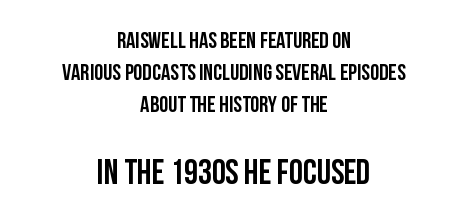
Letterform terminals end flat and unadorned throughout the passage. Vertically, the passage feels balanced, rows spaced as you'd expect. Proportional: the letters do not fall into vertical columns. The paragraph shown floats in the horizontal middle.
